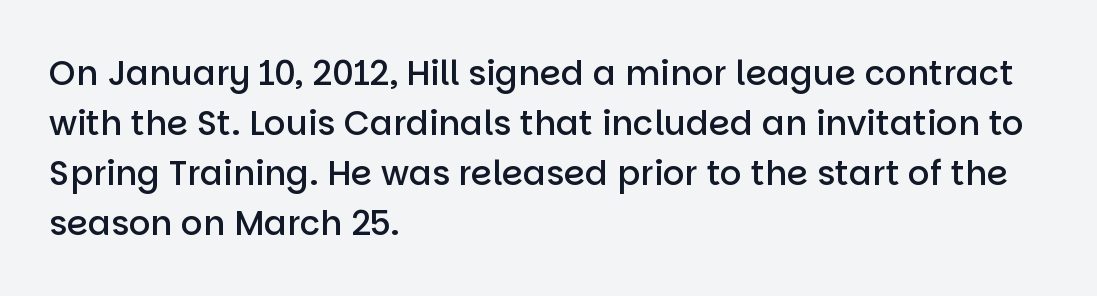
{"serif": "no", "italic": "no", "bold": "semi", "weight": "semibold", "width": "normal", "stroke_contrast": "low", "x_height": "large", "monospaced": "no", "underline": "no", "align": "left", "line_spacing": "normal", "line_spacing_ratio": 1.47, "letter_spacing": "normal", "letter_spacing_em": 0.0, "glyph_px": 34}
